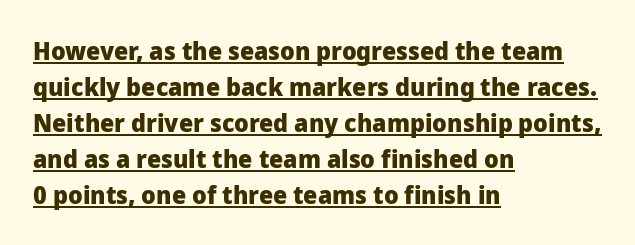
Compared with an ordinary text face, these strokes are far heavier — a full bold. Regular leading. Posture: upright roman. Look at the tracking — it's just the regular setting, nothing added. Has an underline been added? It has. Horizontally, the lines are justified to the leading edge only.
